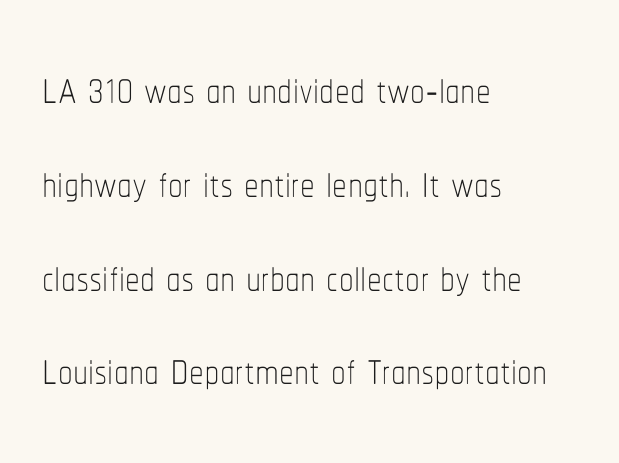
Q: Is the text bold? A: No.
Q: Is the text italic (slanted)? A: No, it is upright.
Q: Is the text underlined? A: No.
Q: How is the paragraph aligned? A: Left-aligned.
Q: Is the spacing between letters normal or unusually wide? A: Normal.
Q: Is the spacing between lines tight, normal or loose? A: Normal.
Q: Width (condensed, normal, or wide)? A: Condensed.
Q: Stroke contrast? A: Low.
Q: x-height? A: Medium.
Q: Monospaced? A: No.
